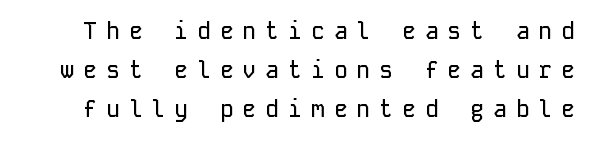
The vertical gap from one line to the next is medium. How are the letters spaced? Widely, with obvious added tracking. No italicization has been applied; the sample stays upright. The area under the type is left untouched.
